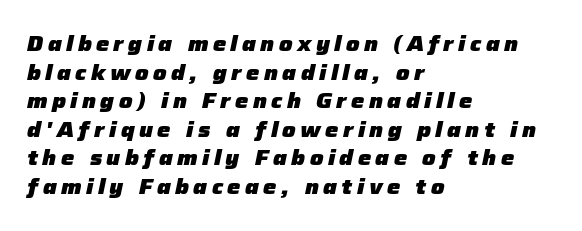
Notice how thick the strokes are: this is what a full bold looks like. Does the copy run flush right? No — it runs flush left. Is there much room between lines? A standard amount, neither cramped nor airy. Underlining? Definitely not there.
